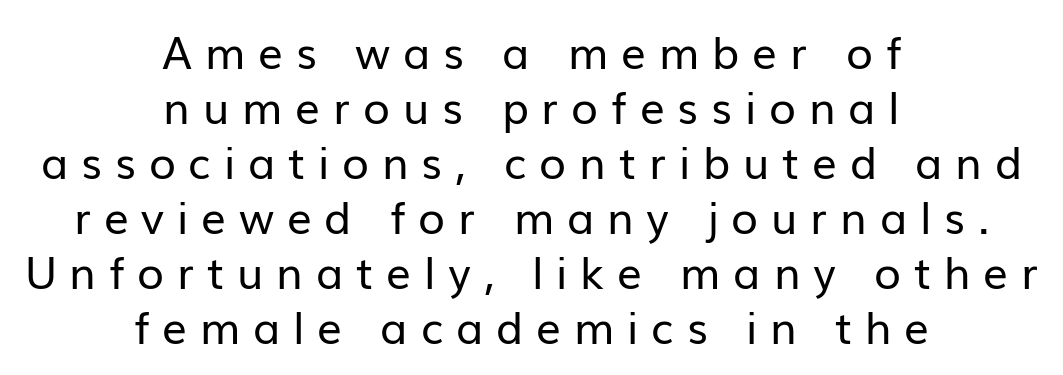
Look at the tracking — it's clearly loosened, letters drifting apart. Weight: in the light-to-regular range. Posture: vertical. Where is the straight margin? There isn't one; the lines are centered. Underline: absent. Unlike a traditional serif, this face leaves its strokes unadorned.
